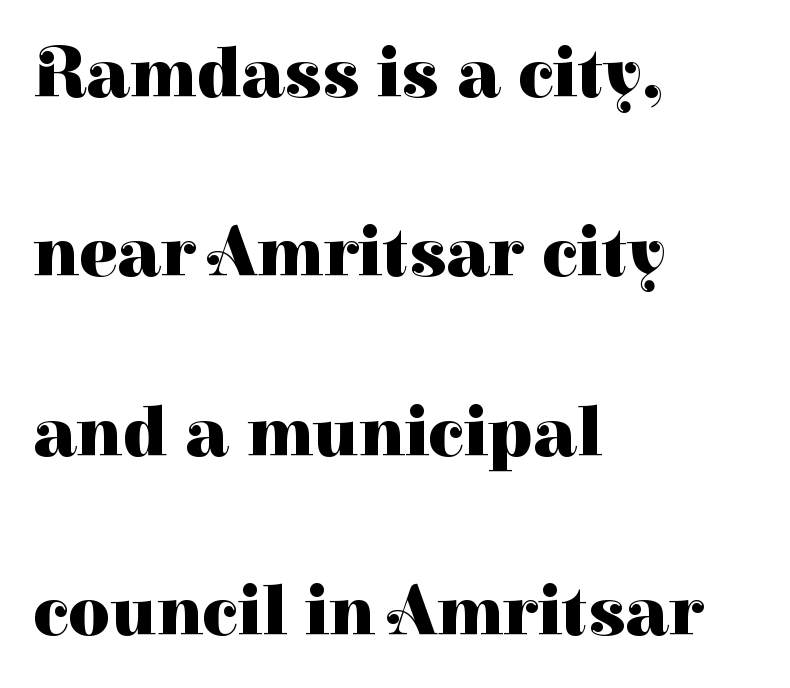
The image shows 72 px heavy serif type, upright; set left-aligned, loose line spacing (2.49x), normal letter spacing, not underlined; high stroke contrast and a medium x-height.
